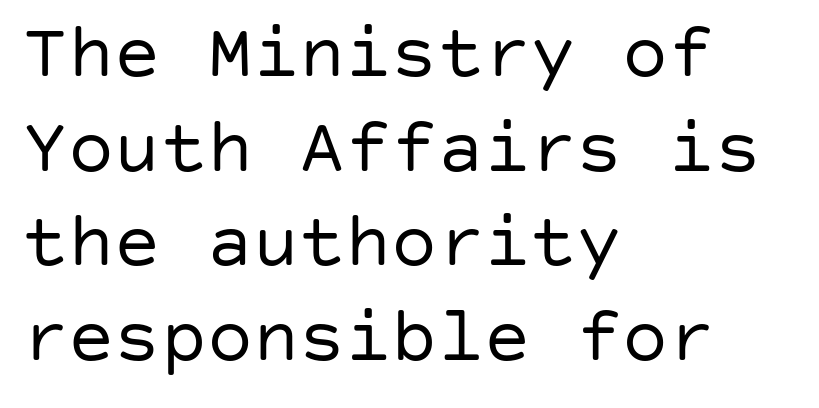
The image shows 77 px regular-weight sans-serif type, upright; set left-aligned, line spacing 1.23x, normal letter spacing, not underlined; low stroke contrast and a large x-height.
